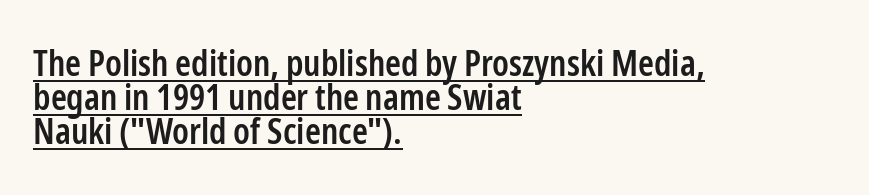
The image shows 36 px semibold, condensed sans-serif type, upright; set left-aligned, tight line spacing (0.95x), normal letter spacing, underlined; low stroke contrast and a medium x-height.
